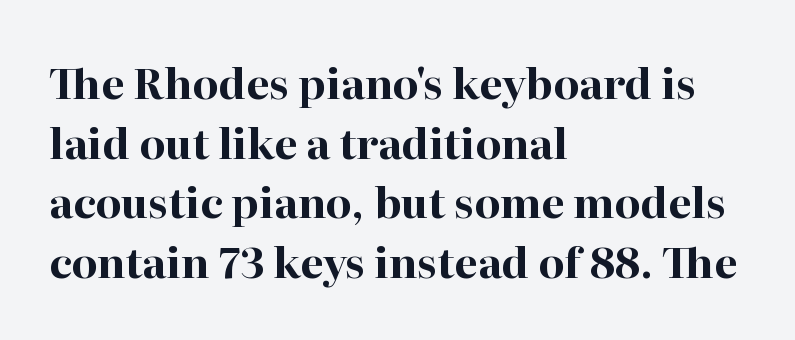
Vertical strokes here are truly vertical. Decoration check: the copy has no underline. A typesetter would label this face a serif. Students, note that the glyphs here touch the page at normal intervals. Weight check: bold — yes, fully. One-word summary of the alignment: left.
